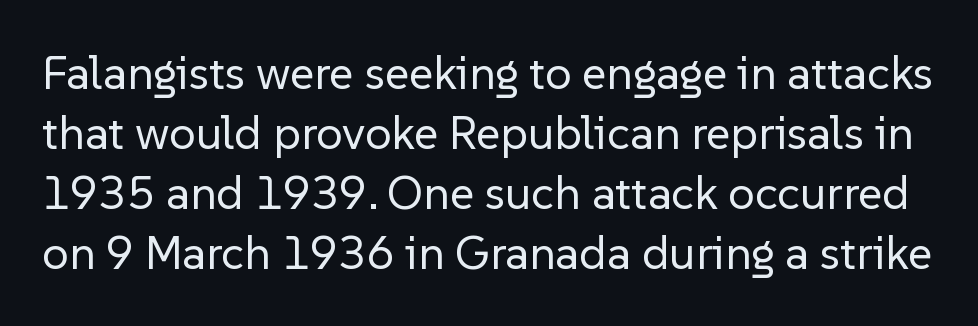
Q: Is the text bold? A: No.
Q: Is the text italic (slanted)? A: No, it is upright.
Q: Is the typeface a serif or a sans-serif typeface? A: Sans-serif.
Q: Is the text underlined? A: No.
Q: Is the spacing between letters normal or unusually wide? A: Normal.
Q: Is the spacing between lines tight, normal or loose? A: Normal.
Q: Width (condensed, normal, or wide)? A: Normal.
Q: Stroke contrast? A: Low.
Q: x-height? A: Medium.
Q: Monospaced? A: No.
